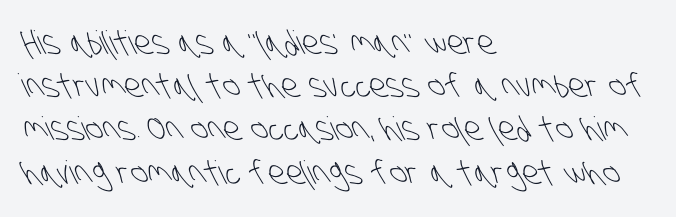
Q: Is the text bold? A: No.
Q: Is the typeface a serif or a sans-serif typeface? A: Sans-serif.
Q: Is the text underlined? A: No.
Q: How is the paragraph aligned? A: Left-aligned.
Q: Is the spacing between letters normal or unusually wide? A: Normal.
Q: Is the spacing between lines tight, normal or loose? A: Normal.
Q: Width (condensed, normal, or wide)? A: Condensed.
Q: Stroke contrast? A: Low.
Q: x-height? A: Large.
Q: Monospaced? A: No.
